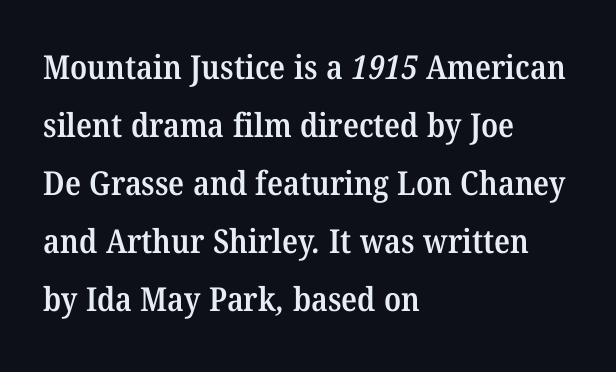
{"serif": "yes", "bold": "semi", "weight": "semibold", "width": "normal", "stroke_contrast": "medium", "x_height": "medium", "monospaced": "no", "underline": "no", "align": "left", "line_spacing_ratio": 1.76, "letter_spacing": "normal", "letter_spacing_em": 0.0, "glyph_px": 33}
